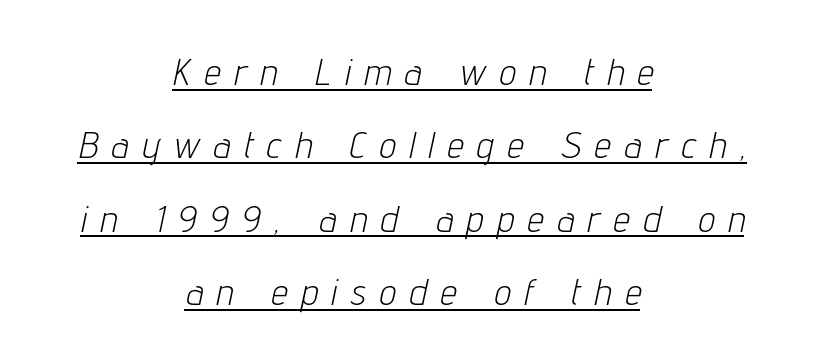
{"italic": "yes", "lean": "right", "slant_degrees": 12, "bold": "no", "weight": "light", "width": "condensed", "stroke_contrast": "low", "x_height": "medium", "monospaced": "no", "underline": "yes", "align": "center", "line_spacing": "loose", "line_spacing_ratio": 1.98, "letter_spacing": "wide", "letter_spacing_em": 0.38, "glyph_px": 37}
